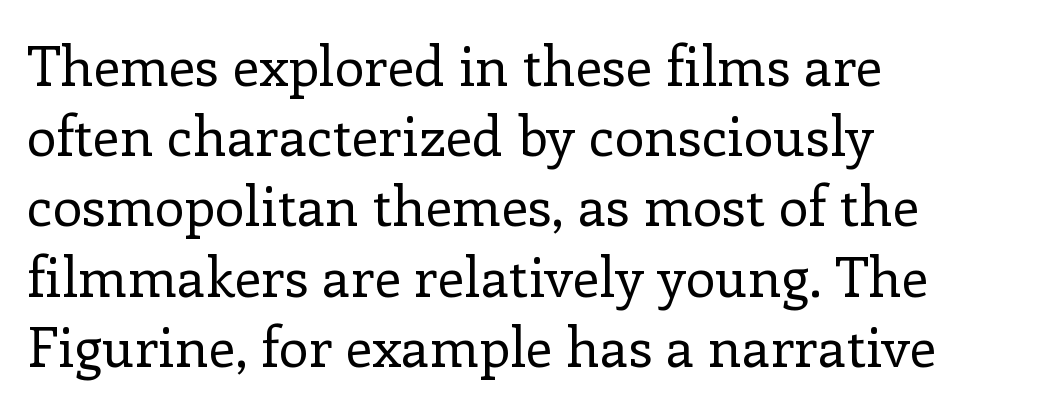
{"serif": "yes", "italic": "no", "bold": "no", "weight": "regular", "width": "normal", "stroke_contrast": "low", "x_height": "medium", "monospaced": "no", "underline": "no", "align": "left", "line_spacing": "normal", "line_spacing_ratio": 1.3, "letter_spacing": "normal", "letter_spacing_em": 0.0, "glyph_px": 54}
